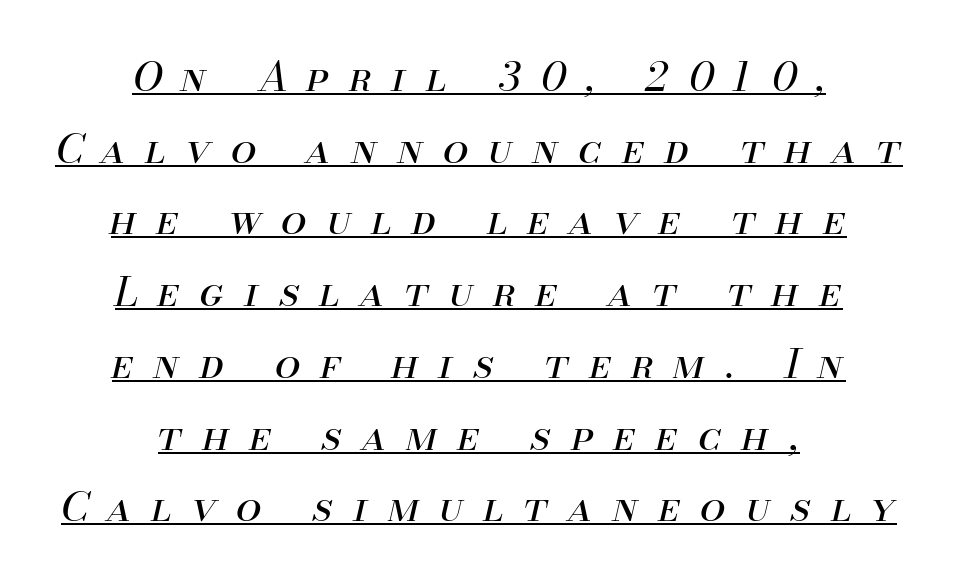
These lines stack symmetrically, like a column narrowing and widening about its center. The rendering uses natural spacing where letterforms have individual widths. The face used here is rendered with a markedly widened letterfit. Rendered with sloped, italic letterforms. The font is comparable to plain body text, perhaps lighter.
